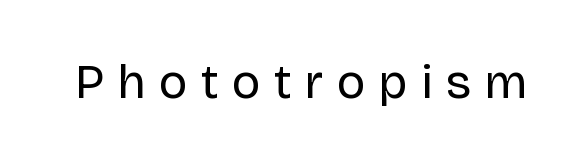
Does extra space separate the letters? Yes, quite a lot of it. The rendering shows plain stroke endings on the letterforms — a sans-serif design. The typesetting does not lean heavy: it is not bold. In terms of posture, this sample is upright. Proportional: the letters do not fall into vertical columns.
